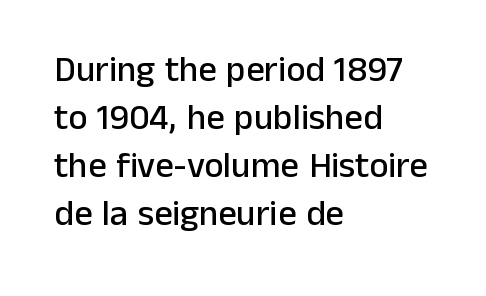
The image shows 36 px sans-serif type, upright; set left-aligned, normal line spacing (1.33x), normal letter spacing, not underlined; low stroke contrast and a medium x-height.
